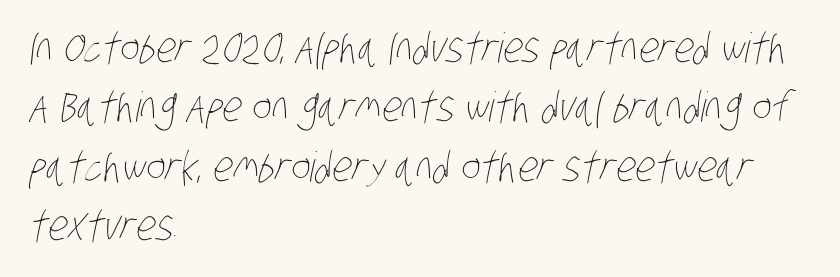
The image shows 41 px thin, condensed type; set left-aligned, normal line spacing (1.45x), normal letter spacing, not underlined; low stroke contrast and a large x-height.
